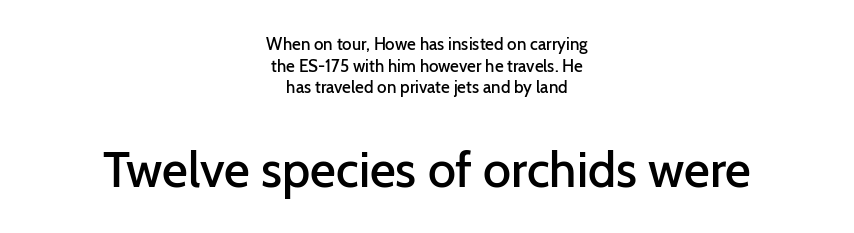
The image shows 50 px semibold sans-serif type, upright; set centered, normal line spacing (1.27x), normal letter spacing, not underlined; the second (bottom) block is 2.94x larger; low stroke contrast and a medium x-height.
